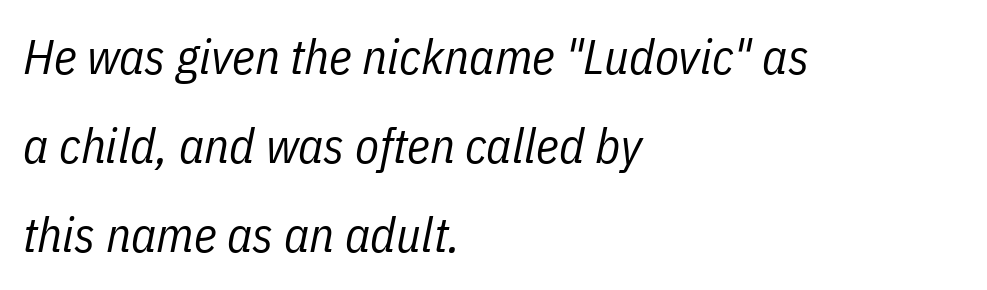
This sample is left-justified, so line endings fall wherever the words run out. Each letter keeps its own natural width here, so spacing adapts to shape. Standard letterfit; no display-style spreading of the glyphs. The specimen omits any rule beneath the text block's lines. Italic: yes, the glyphs are oblique.
